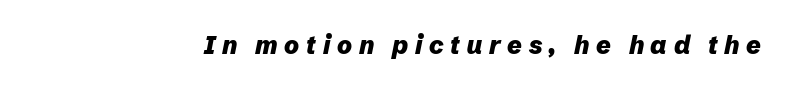
Q: Is the text bold? A: Yes.
Q: Is the text italic (slanted)? A: Yes, it leans right by about 12 degrees.
Q: Is the text underlined? A: No.
Q: Is the spacing between letters normal or unusually wide? A: Unusually wide.
